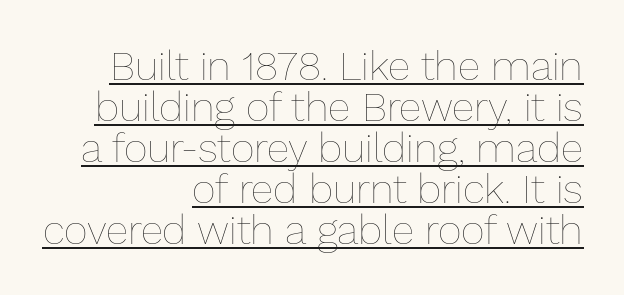
Q: Is the text bold? A: No.
Q: Is the text italic (slanted)? A: No, it is upright.
Q: Is the text underlined? A: Yes.
Q: How is the paragraph aligned? A: Right-aligned.
Q: Is the spacing between letters normal or unusually wide? A: Normal.
Q: Is the spacing between lines tight, normal or loose? A: Tight.
Q: Width (condensed, normal, or wide)? A: Normal.
Q: Stroke contrast? A: Low.
Q: x-height? A: Medium.
Q: Monospaced? A: No.
